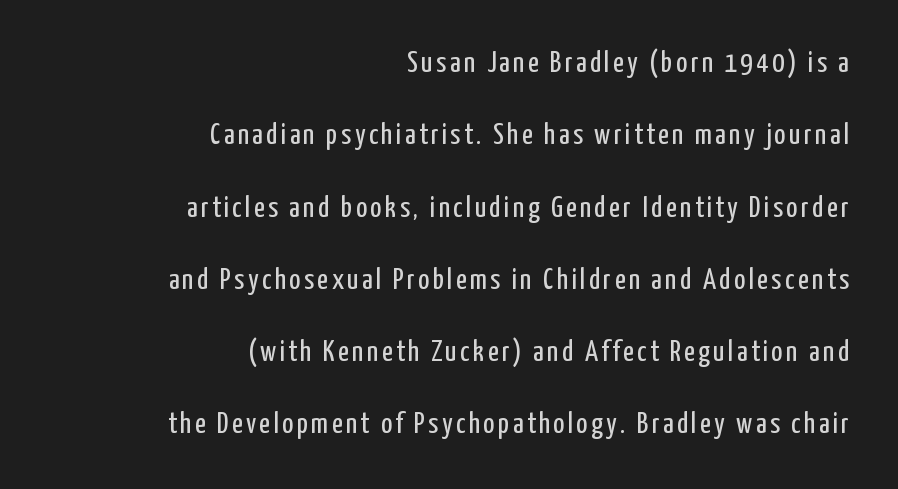
Where is the straight margin? On the right. You can tell it's not italic because the verticals are truly vertical. Is the type heavy? It reads as light-to-regular instead. Unlike a traditional serif, this face leaves its strokes unadorned.
